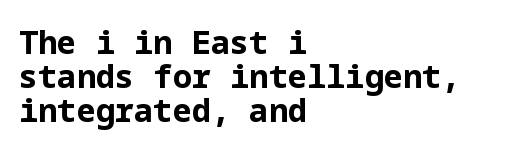
The image shows 32 px bold sans-serif type, upright; set left-aligned, tight line spacing (1.07x), normal letter spacing, not underlined; low stroke contrast and a medium x-height.
